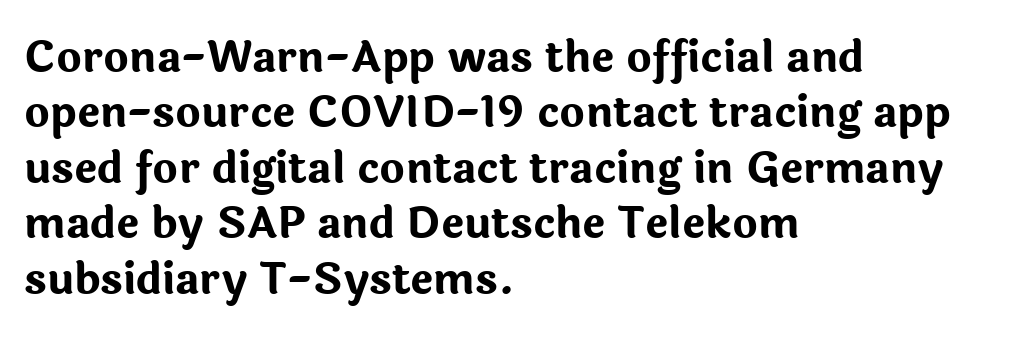
{"serif": "no", "italic": "no", "bold": "yes", "weight": "bold", "width": "normal", "stroke_contrast": "low", "x_height": "medium", "monospaced": "no", "underline": "no", "align": "left", "line_spacing": "normal", "line_spacing_ratio": 1.29, "letter_spacing": "normal", "letter_spacing_em": 0.0, "glyph_px": 43}
